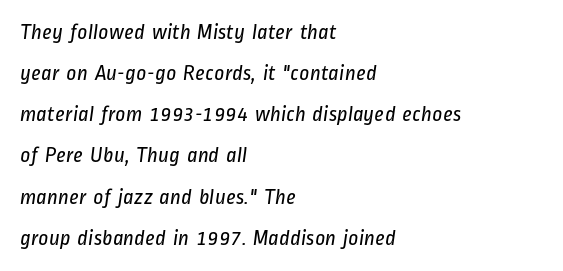
The image shows 22 px text type; set left-aligned, line spacing 1.87x, normal letter spacing, not underlined.
